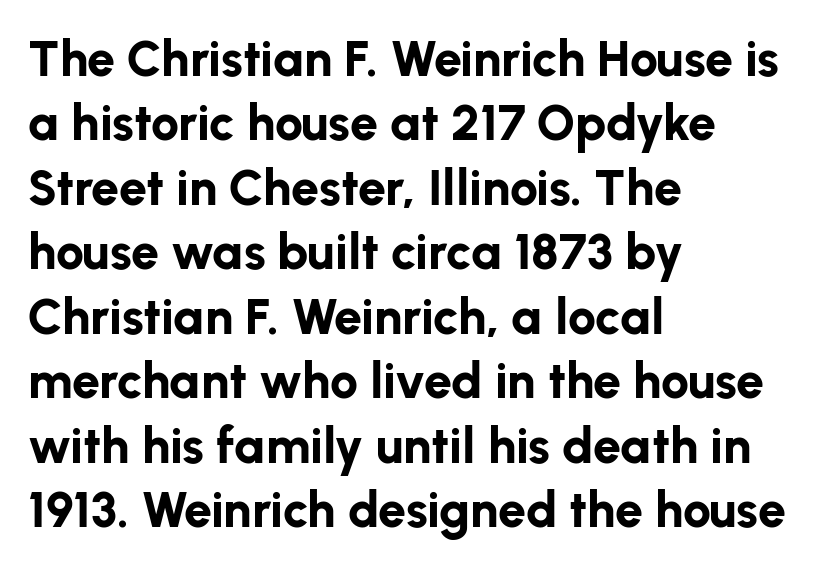
Left-aligned paragraph, ragged on the right. Is this a fixed-width face? No — the glyphs have proportional, varying widths. Nothing sits at the stroke ends, so this counts as sans-serif. Compared with typical body copy, the letter spacing here is the same. This is roman type, the default non-slanted kind.
